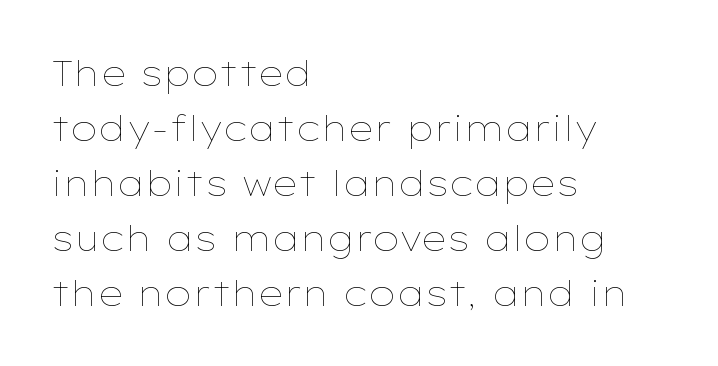
The image shows 35 px thin, wide type, upright; set left-aligned, normal line spacing (1.57x), normal letter spacing, not underlined; low stroke contrast and a medium x-height.
